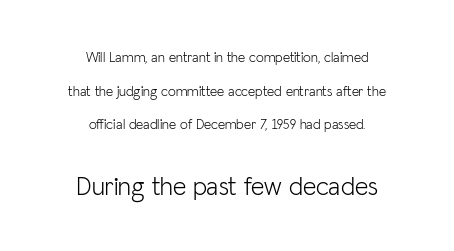
The line-height multiplier appears high, well above default. In CSS terms this would be text-align: center. Of the two passages, the one underneath uses the larger point size. The letters sit at their default tracking, neither squeezed nor spread. The strokes carry an ordinary text weight at most. This is roman type, the default non-slanted kind.
